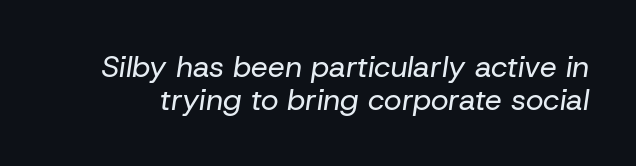
The image shows 30 px regular-weight type, italic (leaning right); set tight line spacing (1.09x), normal letter spacing, not underlined; low stroke contrast and a medium x-height.
